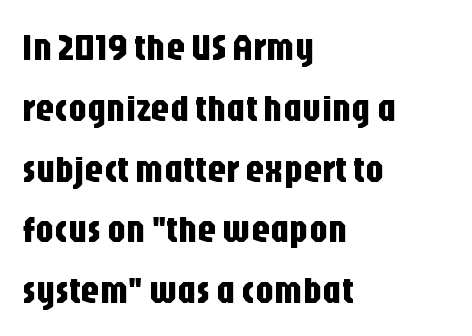
Q: Is the text italic (slanted)? A: No, it is upright.
Q: Is the typeface a serif or a sans-serif typeface? A: Sans-serif.
Q: Is the text underlined? A: No.
Q: How is the paragraph aligned? A: Left-aligned.
Q: Is the spacing between letters normal or unusually wide? A: Normal.
Q: Is the spacing between lines tight, normal or loose? A: Normal.
Q: Width (condensed, normal, or wide)? A: Condensed.
Q: Stroke contrast? A: Low.
Q: x-height? A: Large.
Q: Monospaced? A: No.
